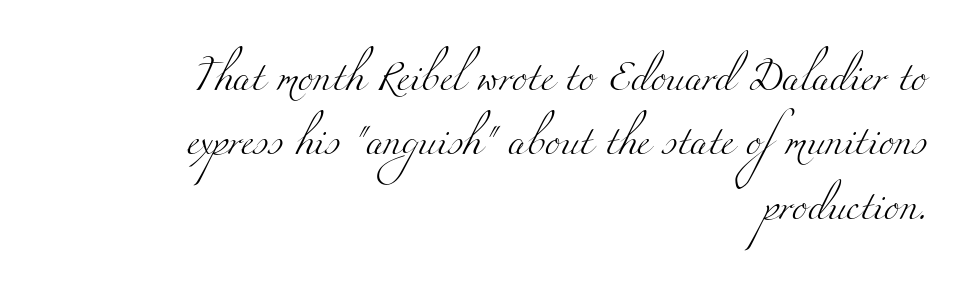
The image shows 29 px light, wide type; set right-aligned, loose line spacing (2.22x), normal letter spacing, not underlined; medium stroke contrast and a small x-height.
